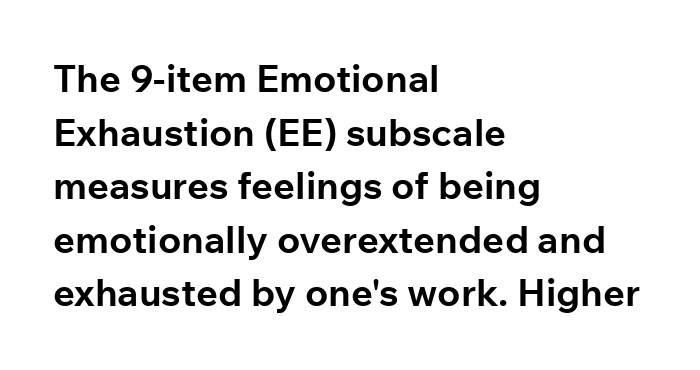
Short and long lines alike share a common starting point at left. Observe the absence of serifs on each vertical stroke in this sample. A typesetter would mark this as roman, not italic. The rendering uses a moderate line-height, typical for paragraphs. Proportional: the letters do not fall into vertical columns.
